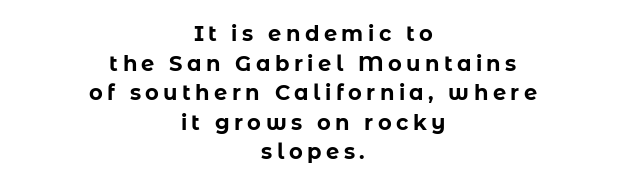
Q: Is the text bold? A: Yes.
Q: Is the text italic (slanted)? A: No, it is upright.
Q: Is the text underlined? A: No.
Q: How is the paragraph aligned? A: Centered.
Q: Is the spacing between letters normal or unusually wide? A: Unusually wide.
Q: Is the spacing between lines tight, normal or loose? A: Normal.
